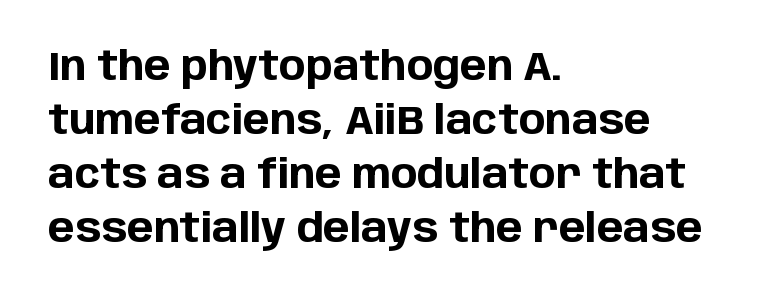
{"serif": "no", "italic": "no", "bold": "yes", "weight": "bold", "width": "normal", "stroke_contrast": "low", "x_height": "large", "monospaced": "no", "underline": "no", "align": "left", "line_spacing": "normal", "line_spacing_ratio": 1.35, "letter_spacing": "normal", "letter_spacing_em": 0.0, "glyph_px": 40}
